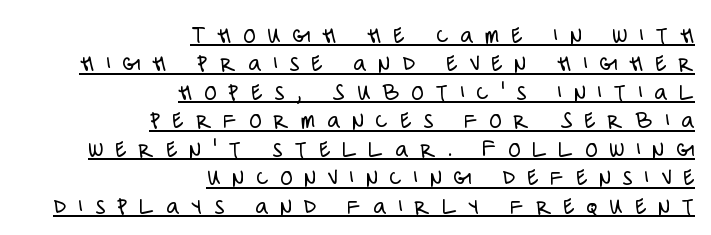
Q: Is the text bold? A: No.
Q: Is the text italic (slanted)? A: No, it is upright.
Q: Is the text underlined? A: Yes.
Q: How is the paragraph aligned? A: Right-aligned.
Q: Is the spacing between letters normal or unusually wide? A: Unusually wide.
Q: Is the spacing between lines tight, normal or loose? A: Tight.
